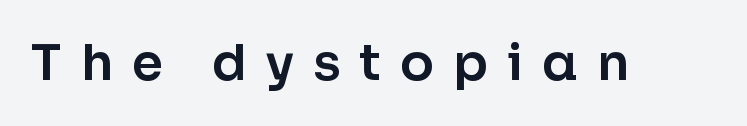
{"serif": "no", "italic": "no", "width": "normal", "stroke_contrast": "low", "x_height": "medium", "monospaced": "no", "underline": "no", "letter_spacing": "wide", "letter_spacing_em": 0.38, "glyph_px": 50}
